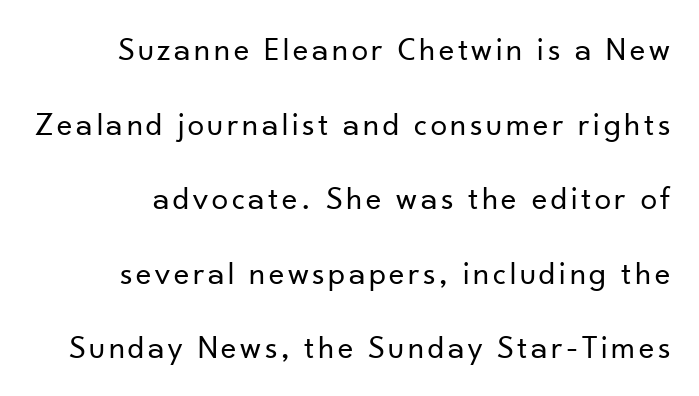
Letters have the restrained weight of plain body copy at most. Grotesque or geometric, the face here clearly has no serifs. If you drew a line through each stem, it would be perfectly vertical. Proportional: the letters do not fall into vertical columns. A bare baseline throughout the passage.
